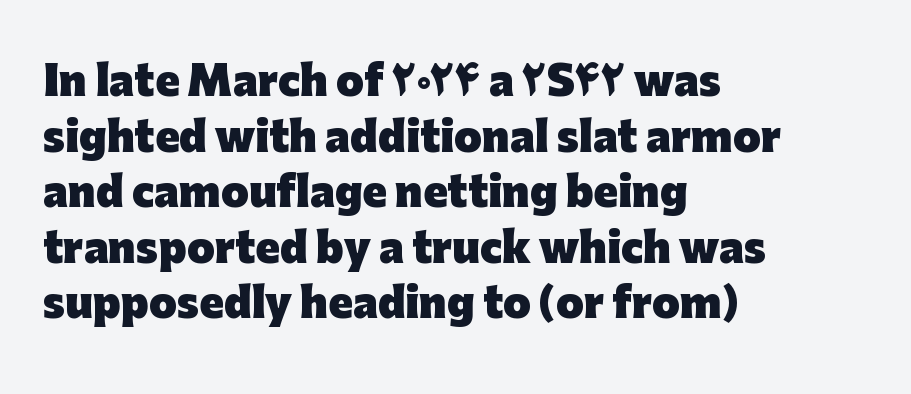
Q: Is the text bold? A: Yes.
Q: Is the text italic (slanted)? A: No, it is upright.
Q: Is the typeface a serif or a sans-serif typeface? A: Sans-serif.
Q: Is the text underlined? A: No.
Q: How is the paragraph aligned? A: Left-aligned.
Q: Is the spacing between letters normal or unusually wide? A: Normal.
Q: Is the spacing between lines tight, normal or loose? A: Normal.
Q: Width (condensed, normal, or wide)? A: Normal.
Q: Stroke contrast? A: Low.
Q: x-height? A: Medium.
Q: Monospaced? A: No.
